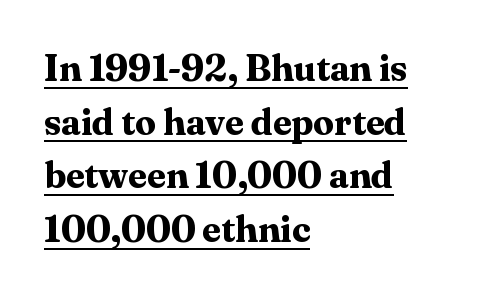
The image shows 37 px bold serif type, upright; set left-aligned, normal line spacing (1.45x), normal letter spacing, underlined; medium stroke contrast and a medium x-height.
